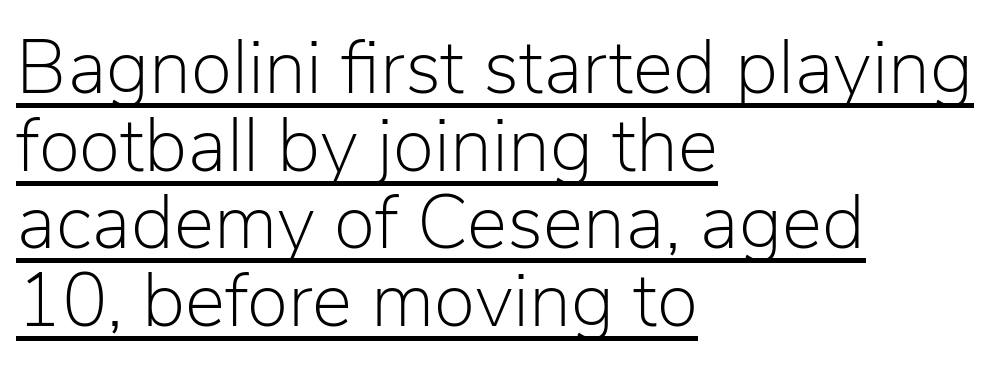
Q: Is the text bold? A: No.
Q: Is the text italic (slanted)? A: No, it is upright.
Q: Is the typeface a serif or a sans-serif typeface? A: Sans-serif.
Q: Is the text underlined? A: Yes.
Q: How is the paragraph aligned? A: Left-aligned.
Q: Is the spacing between letters normal or unusually wide? A: Normal.
Q: Is the spacing between lines tight, normal or loose? A: Tight.
Q: Width (condensed, normal, or wide)? A: Normal.
Q: Stroke contrast? A: Low.
Q: x-height? A: Medium.
Q: Monospaced? A: No.
